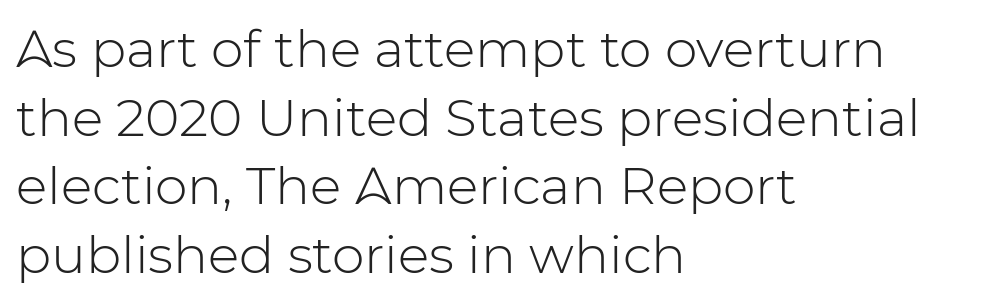
The letters stand upright; this is a roman face. The text was rendered using a sans face with plain stroke endings. The glyphs are unaccompanied by any horizontal stroke below them. Compared with a typical body face, this is equally light or lighter still.
